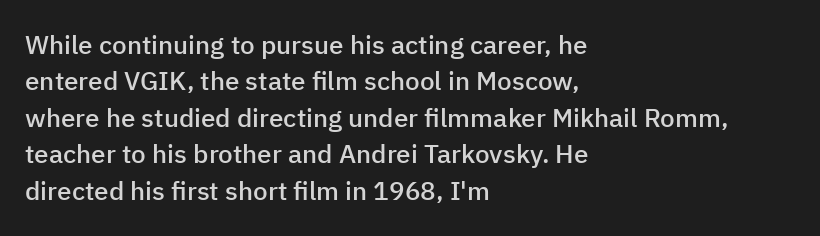
Q: Is the text bold? A: Semi-bold.
Q: Is the text italic (slanted)? A: No, it is upright.
Q: Is the text underlined? A: No.
Q: How is the paragraph aligned? A: Left-aligned.
Q: Is the spacing between letters normal or unusually wide? A: Normal.
Q: Is the spacing between lines tight, normal or loose? A: Normal.
